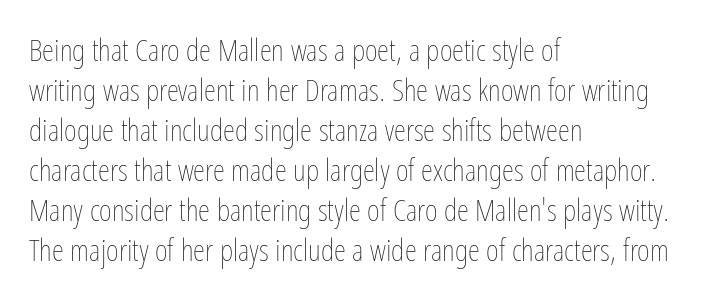
Honestly, there is no underline to notice here at all. The line-height multiplier appears to be the usual default. Think of a printed novel: that variable character pitch is what you see here. The lines in this sample share a left origin and differ only in where they stop.
